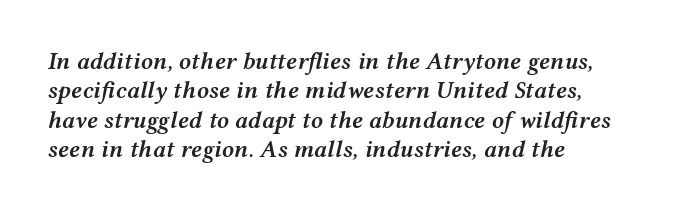
{"italic": "yes", "lean": "right", "slant_degrees": 12, "bold": "semi", "underline": "no", "align": "left", "line_spacing_ratio": 1.22, "letter_spacing": "normal", "letter_spacing_em": 0.0, "glyph_px": 24}
